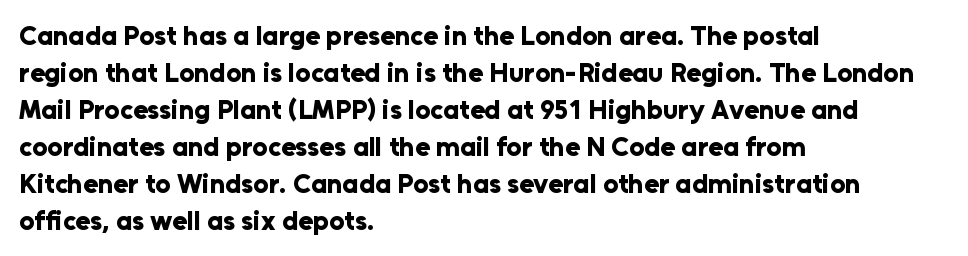
Q: Is the text bold? A: Yes.
Q: Is the text italic (slanted)? A: No, it is upright.
Q: Is the text underlined? A: No.
Q: How is the paragraph aligned? A: Left-aligned.
Q: Is the spacing between letters normal or unusually wide? A: Normal.
Q: Is the spacing between lines tight, normal or loose? A: Normal.
